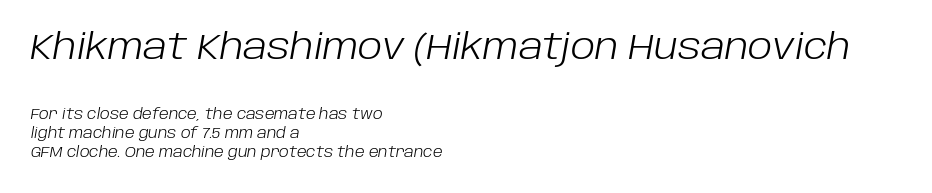
{"italic": "yes", "lean": "right", "slant_degrees": 10, "bold": "no", "weight": "light", "width": "normal", "stroke_contrast": "low", "x_height": "large", "monospaced": "no", "underline": "no", "align": "left", "line_spacing": "normal", "line_spacing_ratio": 1.37, "letter_spacing": "normal", "letter_spacing_em": 0.0, "larger_block": "first", "size_ratio": 2.5, "glyph_px": 35}
